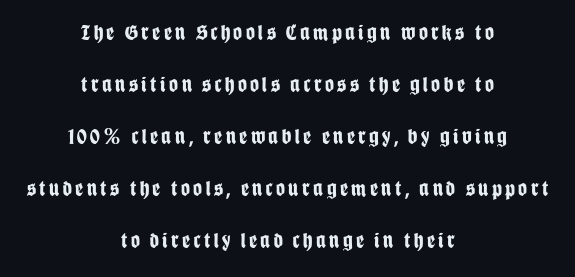
The image shows 22 px bold type, upright; set centered, loose line spacing (2.36x), not underlined.
